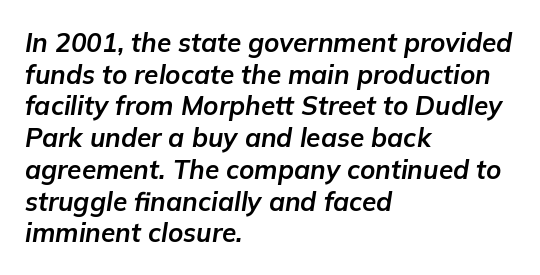
Q: Is the text bold? A: Yes.
Q: Is the text italic (slanted)? A: Yes, it leans right by about 9 degrees.
Q: Is the text underlined? A: No.
Q: How is the paragraph aligned? A: Left-aligned.
Q: Is the spacing between letters normal or unusually wide? A: Normal.
